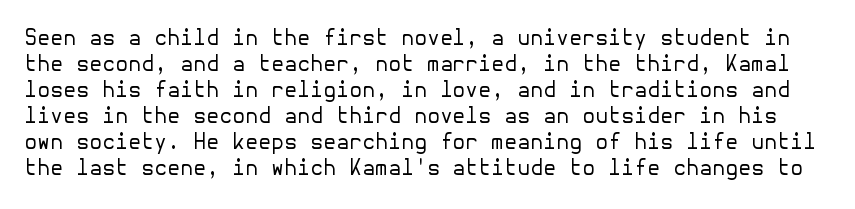
The image shows 21 px text type, upright; set line spacing 1.24x, normal letter spacing, not underlined.
